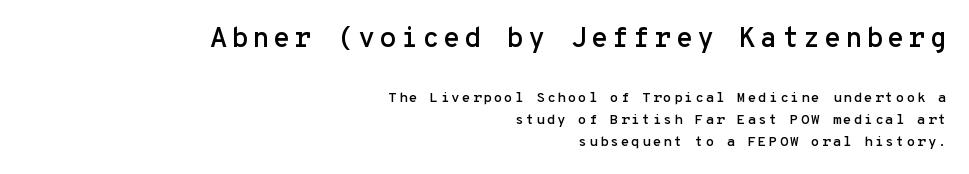
The image shows 28 px sans-serif type, upright, monospaced; set right-aligned, normal line spacing (1.58x), not underlined; the first (top) block is 2.0x larger; low stroke contrast and a medium x-height.
